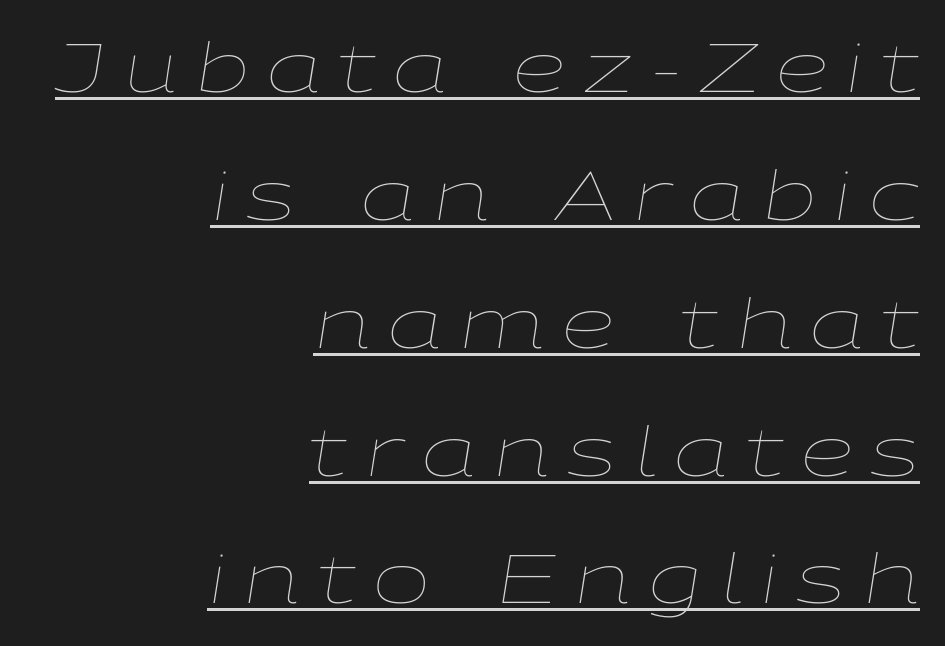
Tracking value appears strongly positive — letters spread wide. Emphasis-style slanted type is in use. Is the block centered? No — it sits flush against the right margin. The passage shown is underscored from start to finish.
